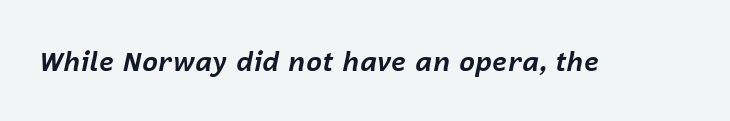
The image shows 27 px bold type, italic (leaning right); set normal letter spacing, not underlined.
